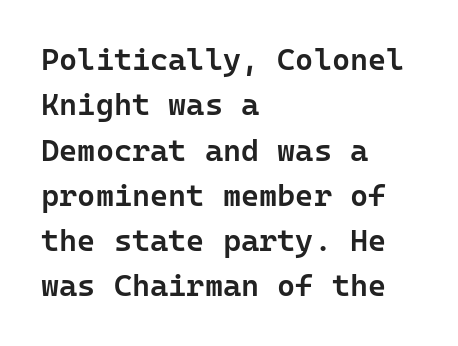
{"serif": "no", "italic": "no", "bold": "semi", "weight": "semibold", "width": "normal", "stroke_contrast": "low", "x_height": "medium", "monospaced": "yes", "underline": "no", "align": "left", "line_spacing": "normal", "line_spacing_ratio": 1.46, "letter_spacing": "normal", "letter_spacing_em": 0.0, "glyph_px": 31}
